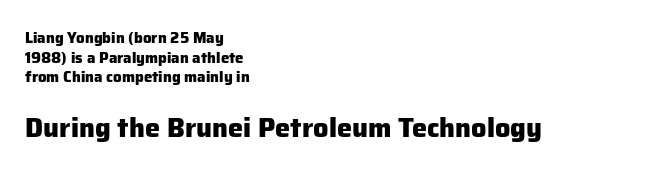
The image shows 27 px bold type, upright; set left-aligned, normal line spacing (1.31x), normal letter spacing, not underlined; the second (bottom) block is 1.8x larger.
